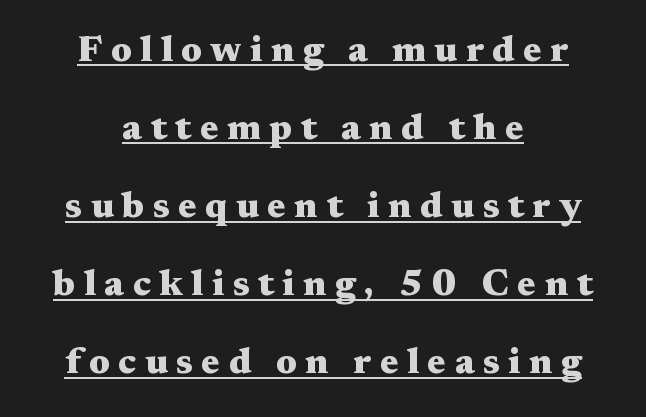
{"serif": "yes", "italic": "no", "bold": "yes", "weight": "heavy", "width": "wide", "stroke_contrast": "medium", "x_height": "medium", "monospaced": "no", "underline": "yes", "align": "center", "line_spacing": "loose", "line_spacing_ratio": 2.11, "letter_spacing": "wide", "letter_spacing_em": 0.23, "glyph_px": 37}
